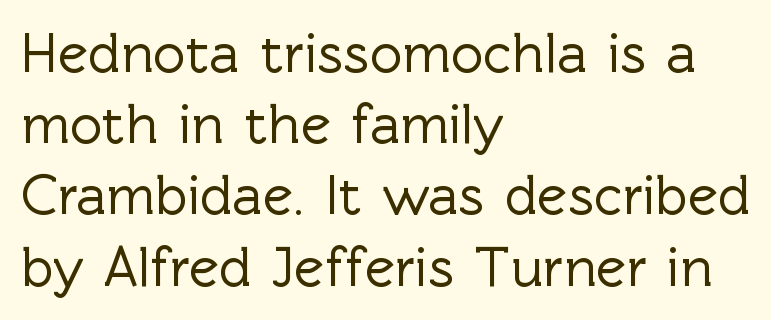
Q: Is the text italic (slanted)? A: No, it is upright.
Q: Is the typeface a serif or a sans-serif typeface? A: Sans-serif.
Q: Is the text underlined? A: No.
Q: How is the paragraph aligned? A: Left-aligned.
Q: Is the spacing between letters normal or unusually wide? A: Normal.
Q: Is the spacing between lines tight, normal or loose? A: Normal.
Q: Width (condensed, normal, or wide)? A: Normal.
Q: x-height? A: Medium.
Q: Monospaced? A: No.
